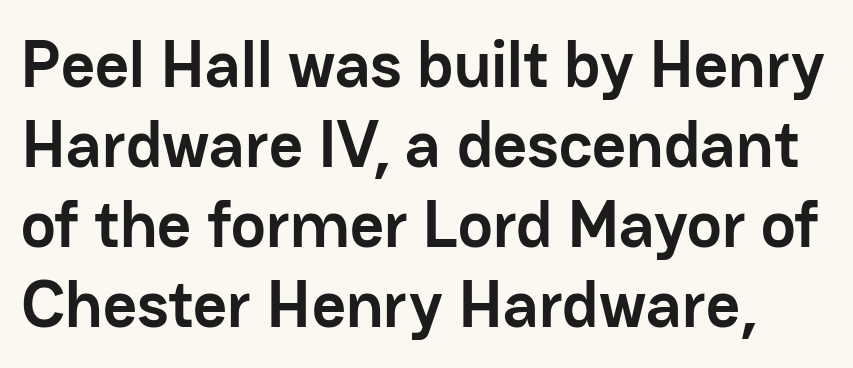
Type style note: lacks serifs. The face used here is proportionally spaced, like ordinary book or web type. Unmarked baselines from the first word to the last. Is the letter spacing exaggerated? No — it looks like the ordinary default. Caption: bold face, heavy strokes.
